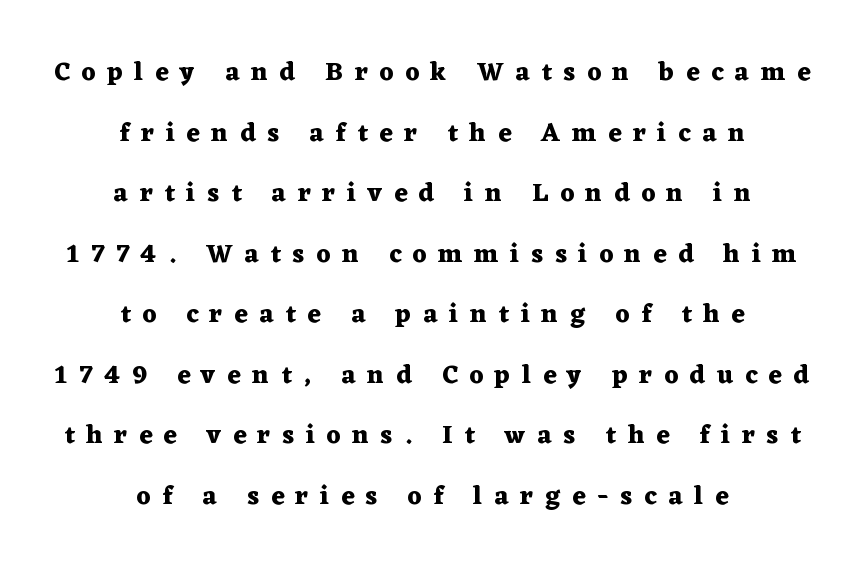
Unmarked baselines from the first word to the last. The text block is weighted toward neither margin, spreading evenly from the middle. Interline gaps are noticeably wide in this sample. The specimen reads as upright at a glance. As a designer I'd log this as weight 700, bold.
